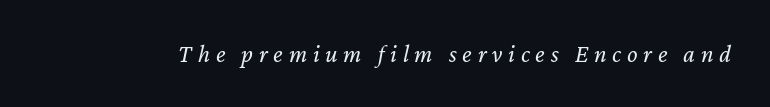
Emphasis-style slanted type is in use. Observe the wide spacing: letters keep a clear distance from each other. The space beneath each line is pristine and unruled. Weight class: somewhere from thin through regular.
